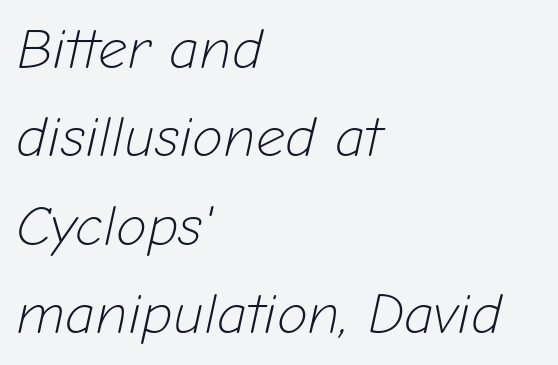
{"italic": "yes", "lean": "right", "slant_degrees": 12, "bold": "no", "weight": "light", "width": "normal", "stroke_contrast": "low", "x_height": "medium", "monospaced": "no", "underline": "no", "align": "left", "line_spacing": "normal", "line_spacing_ratio": 1.55, "letter_spacing": "normal", "letter_spacing_em": 0.0, "glyph_px": 57}
